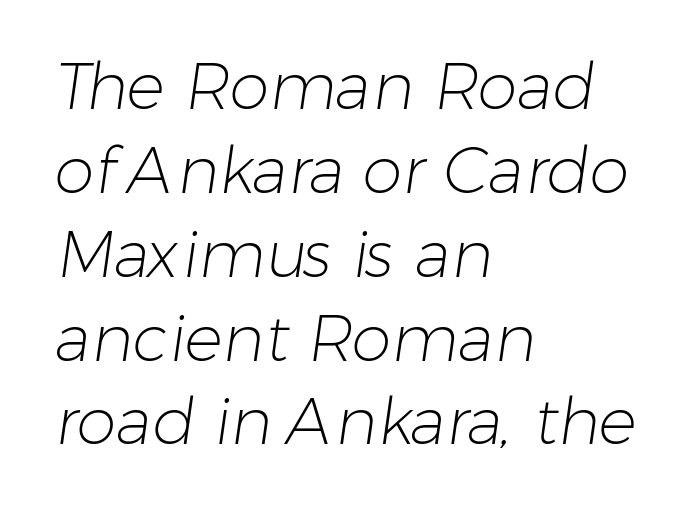
The image shows 64 px light sans-serif type; set left-aligned, normal line spacing (1.31x), normal letter spacing, not underlined; low stroke contrast and a medium x-height.
